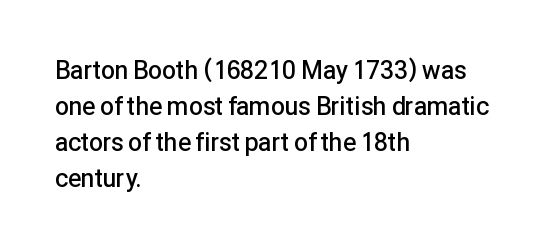
Q: Is the text bold? A: Semi-bold.
Q: Is the text italic (slanted)? A: No, it is upright.
Q: Is the text underlined? A: No.
Q: How is the paragraph aligned? A: Left-aligned.
Q: Is the spacing between letters normal or unusually wide? A: Normal.
Q: Is the spacing between lines tight, normal or loose? A: Normal.
